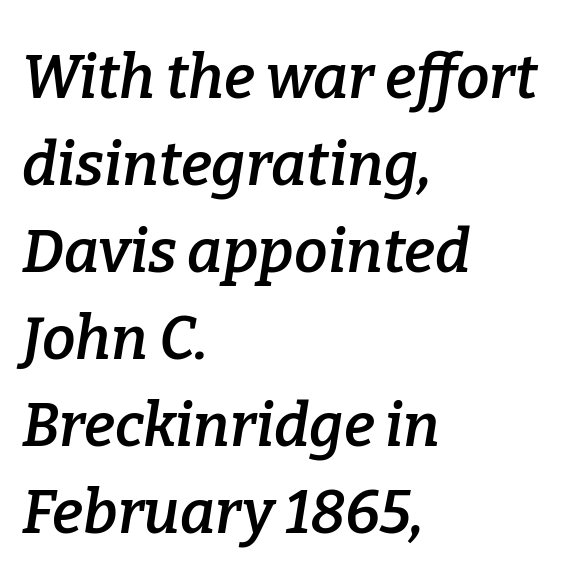
The image shows 60 px semibold serif type, italic (leaning right); set left-aligned, normal line spacing (1.45x), normal letter spacing, not underlined; low stroke contrast and a medium x-height.
